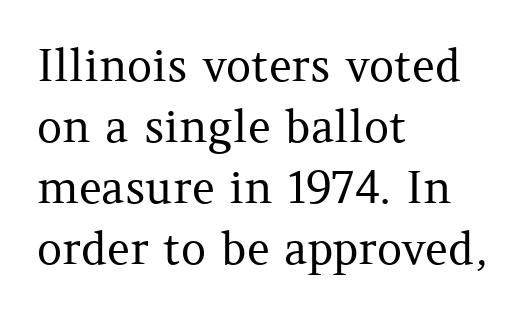
Every row of glyphs begins at an identical x-position on the left. A typesetter would call this proportional, since set widths differ per character. The typeface chosen for these lines features serifs. This reads as an unemphasized weight, regular at the heaviest. What's the leading like? Ordinary, nothing unusual. Lines of text with bare space underneath.
